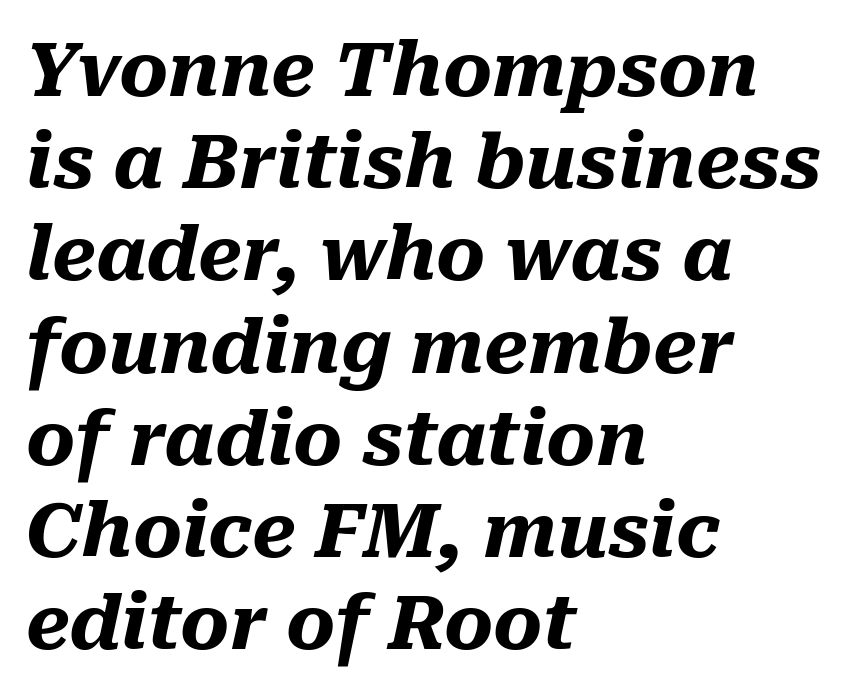
The image shows 75 px heavy type, italic (leaning right); set left-aligned, line spacing 1.23x, normal letter spacing, not underlined; medium stroke contrast and a medium x-height.
